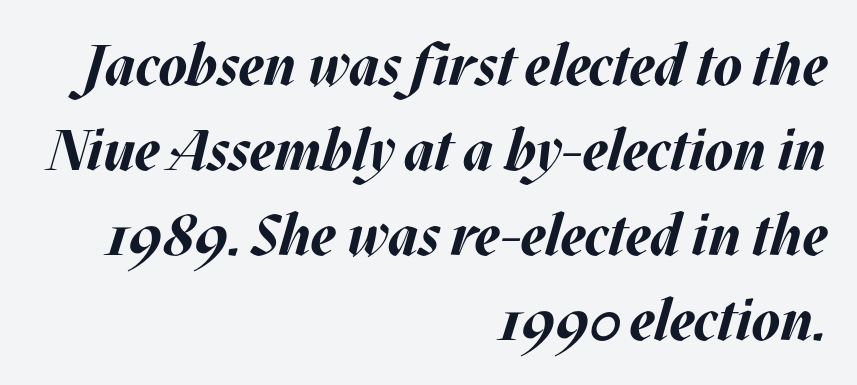
{"italic": "yes", "lean": "right", "slant_degrees": 17, "bold": "yes", "weight": "bold", "width": "normal", "stroke_contrast": "medium", "x_height": "large", "monospaced": "no", "underline": "no", "align": "right", "line_spacing": "normal", "line_spacing_ratio": 1.49, "letter_spacing": "normal", "letter_spacing_em": 0.0, "glyph_px": 57}
